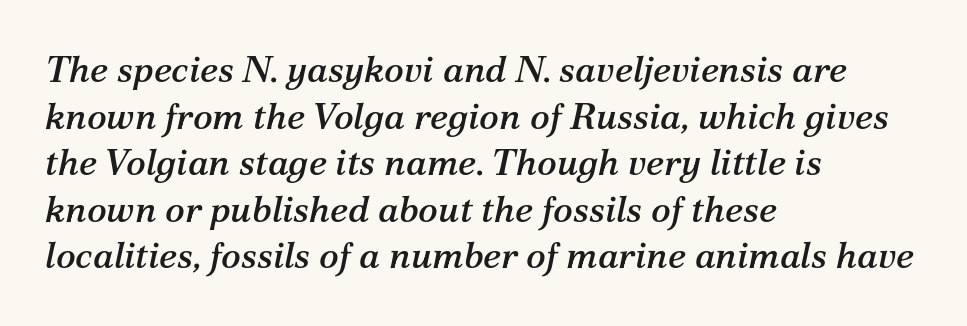
Q: Is the text italic (slanted)? A: Yes, it leans right by about 12 degrees.
Q: Is the typeface a serif or a sans-serif typeface? A: Serif.
Q: Is the text underlined? A: No.
Q: How is the paragraph aligned? A: Left-aligned.
Q: Is the spacing between letters normal or unusually wide? A: Normal.
Q: Is the spacing between lines tight, normal or loose? A: Normal.
Q: Width (condensed, normal, or wide)? A: Normal.
Q: Stroke contrast? A: Medium.
Q: x-height? A: Medium.
Q: Monospaced? A: No.
